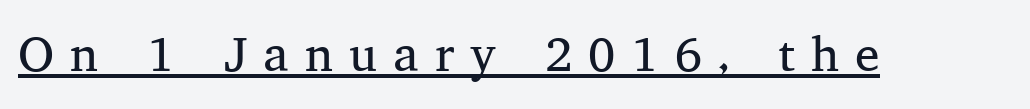
The image shows 49 px regular-weight serif type, upright; set unusually wide letter spacing (+0.33 em), underlined; medium stroke contrast and a medium x-height.
